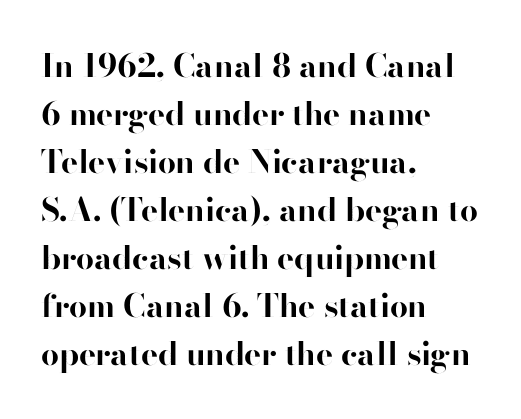
Q: Is the text bold? A: Yes.
Q: Is the text italic (slanted)? A: No, it is upright.
Q: Is the typeface a serif or a sans-serif typeface? A: Sans-serif.
Q: Is the text underlined? A: No.
Q: How is the paragraph aligned? A: Left-aligned.
Q: Is the spacing between letters normal or unusually wide? A: Normal.
Q: Is the spacing between lines tight, normal or loose? A: Normal.
Q: Width (condensed, normal, or wide)? A: Normal.
Q: Stroke contrast? A: High.
Q: x-height? A: Small.
Q: Monospaced? A: No.
